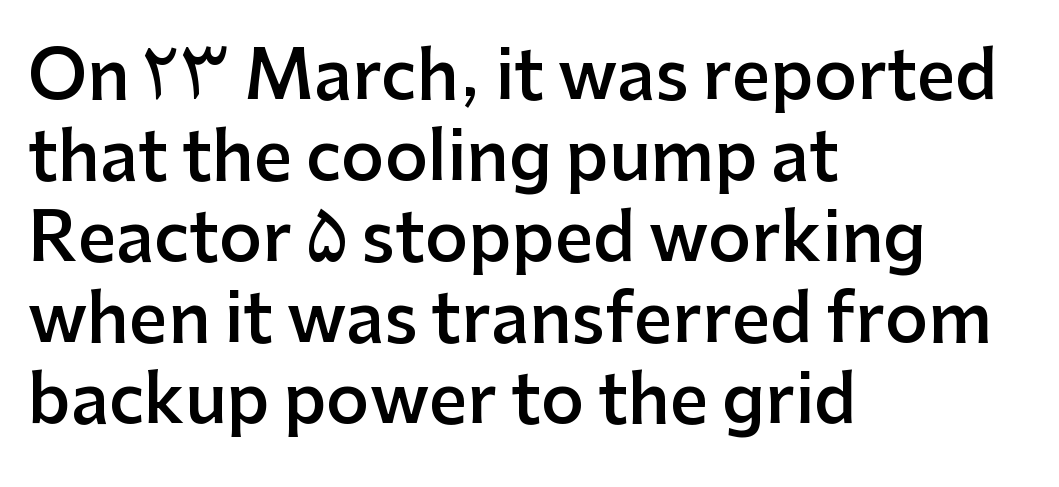
The image shows 67 px semibold sans-serif type, upright; set left-aligned, line spacing 1.21x, normal letter spacing, not underlined; low stroke contrast and a medium x-height.
